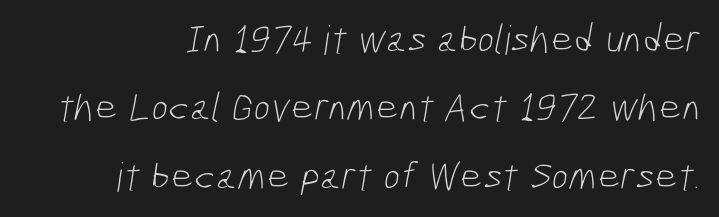
Q: Is the text bold? A: No.
Q: Is the typeface a serif or a sans-serif typeface? A: Sans-serif.
Q: Is the text underlined? A: No.
Q: Is the spacing between letters normal or unusually wide? A: Normal.
Q: Width (condensed, normal, or wide)? A: Condensed.
Q: Stroke contrast? A: Low.
Q: x-height? A: Medium.
Q: Monospaced? A: No.
